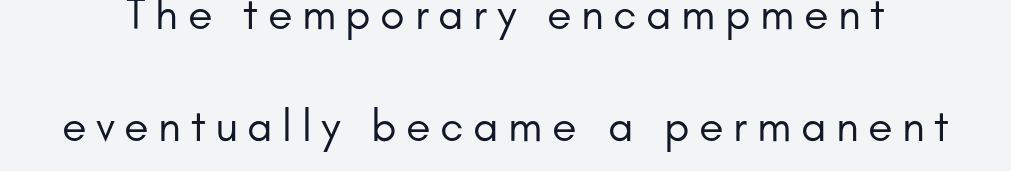
The image shows 45 px regular-weight sans-serif type, upright; set loose line spacing (2.49x), unusually wide letter spacing (+0.21 em), not underlined; low stroke contrast and a small x-height.
